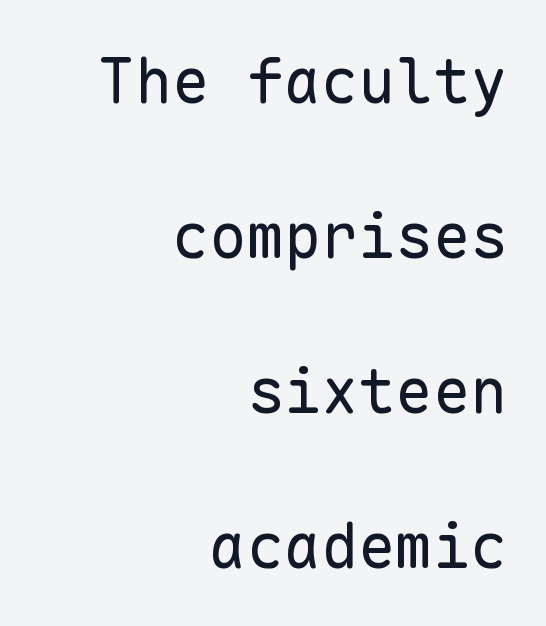
The image shows 62 px regular-weight sans-serif type, upright, monospaced; set right-aligned, loose line spacing (2.5x), normal letter spacing, not underlined; low stroke contrast and a medium x-height.
